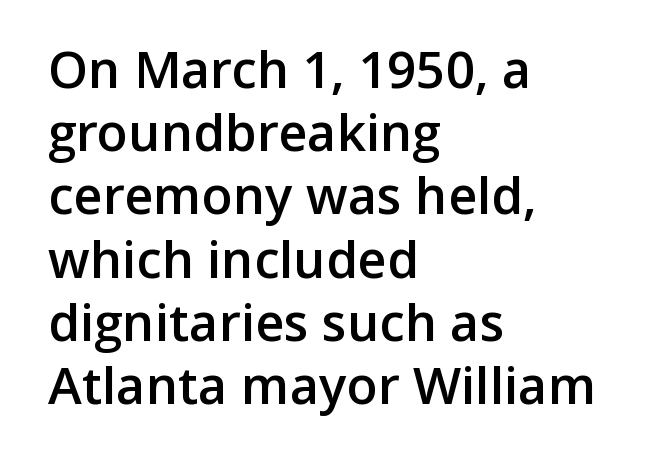
Q: Is the text bold? A: Semi-bold.
Q: Is the text italic (slanted)? A: No, it is upright.
Q: Is the typeface a serif or a sans-serif typeface? A: Sans-serif.
Q: Is the text underlined? A: No.
Q: How is the paragraph aligned? A: Left-aligned.
Q: Is the spacing between letters normal or unusually wide? A: Normal.
Q: Width (condensed, normal, or wide)? A: Normal.
Q: Stroke contrast? A: Low.
Q: x-height? A: Medium.
Q: Monospaced? A: No.
